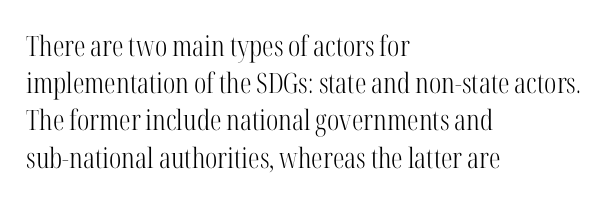
The image shows 28 px light, condensed serif type, upright; set left-aligned, normal line spacing (1.33x), normal letter spacing, not underlined; high stroke contrast and a medium x-height.
